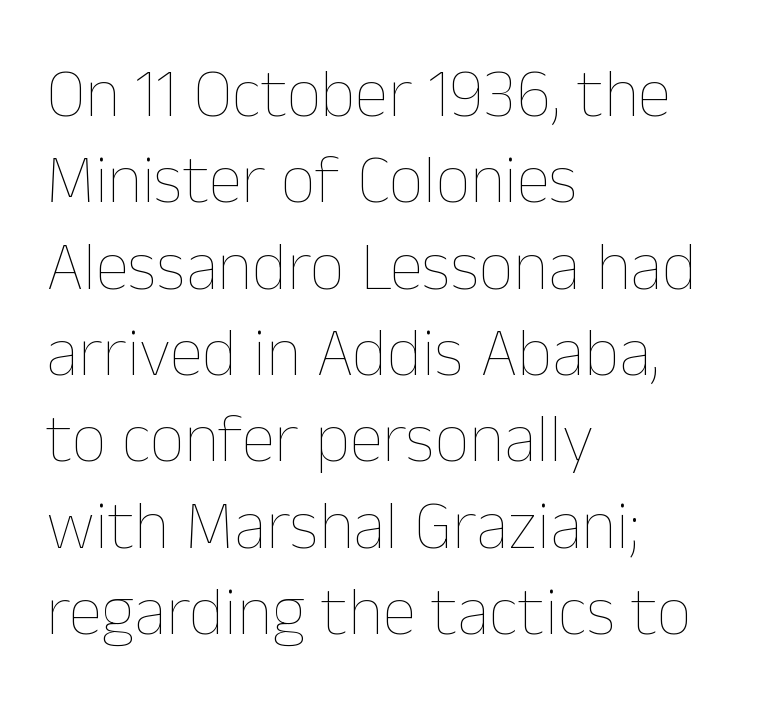
{"italic": "no", "bold": "no", "weight": "thin", "width": "normal", "stroke_contrast": "low", "x_height": "medium", "monospaced": "no", "underline": "no", "align": "left", "line_spacing": "normal", "line_spacing_ratio": 1.27, "letter_spacing": "normal", "letter_spacing_em": 0.0, "glyph_px": 68}
